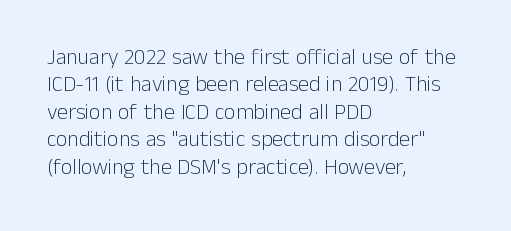
Q: Is the text bold? A: No.
Q: Is the text italic (slanted)? A: No, it is upright.
Q: Is the text underlined? A: No.
Q: How is the paragraph aligned? A: Left-aligned.
Q: Is the spacing between letters normal or unusually wide? A: Normal.
Q: Is the spacing between lines tight, normal or loose? A: Normal.
